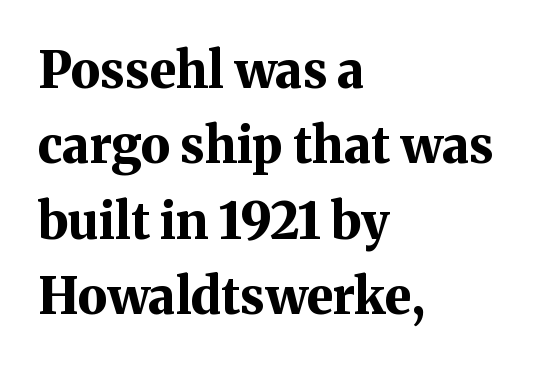
{"serif": "yes", "italic": "no", "bold": "yes", "weight": "bold", "width": "normal", "stroke_contrast": "medium", "x_height": "medium", "monospaced": "no", "underline": "no", "align": "left", "line_spacing": "normal", "line_spacing_ratio": 1.51, "letter_spacing": "normal", "letter_spacing_em": 0.0, "glyph_px": 50}
